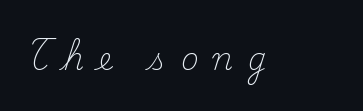
This sample has the flowing, uneven cadence of proportional lettering. The space beneath each line is pristine and unruled. Type style note: has serifs. Bold? No — there's no thickening of the strokes. Words appear elongated and porous because spacing is wide.
